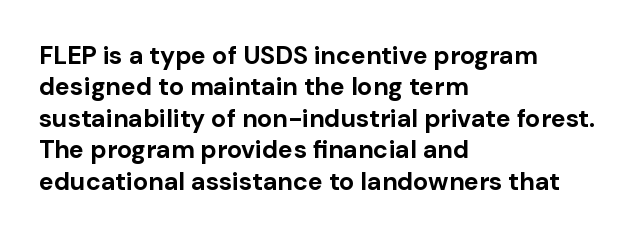
The image shows 25 px bold type, upright; set left-aligned, normal line spacing (1.26x), normal letter spacing, not underlined.
